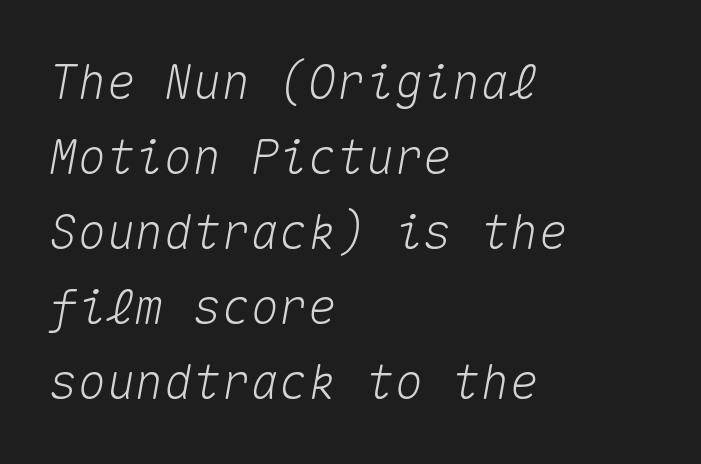
The letterforms sit shoulder to shoulder at normal distance. Each row of text sits above clean, open space. This sample keeps an unexceptional amount of space between lines. The typography opts for an oblique posture over an upright one.
